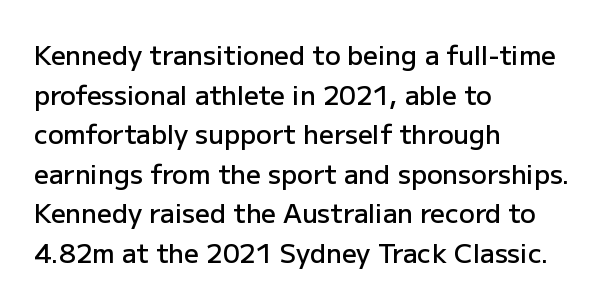
Q: Is the text bold? A: Semi-bold.
Q: Is the text italic (slanted)? A: No, it is upright.
Q: Is the text underlined? A: No.
Q: How is the paragraph aligned? A: Left-aligned.
Q: Is the spacing between letters normal or unusually wide? A: Normal.
Q: Is the spacing between lines tight, normal or loose? A: Normal.
